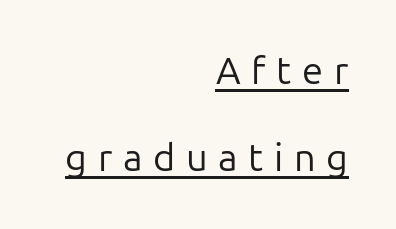
{"serif": "no", "italic": "no", "bold": "no", "weight": "regular", "width": "normal", "stroke_contrast": "low", "x_height": "medium", "monospaced": "no", "underline": "yes", "align": "right", "line_spacing": "loose", "line_spacing_ratio": 2.28, "letter_spacing": "wide", "letter_spacing_em": 0.28, "glyph_px": 38}
